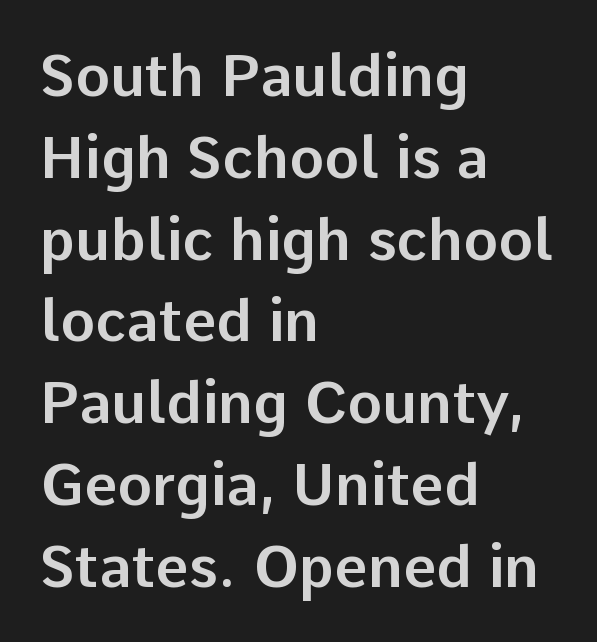
{"serif": "no", "italic": "no", "width": "normal", "stroke_contrast": "low", "x_height": "medium", "monospaced": "no", "underline": "no", "align": "left", "line_spacing": "normal", "line_spacing_ratio": 1.41, "letter_spacing": "normal", "letter_spacing_em": 0.0, "glyph_px": 58}
